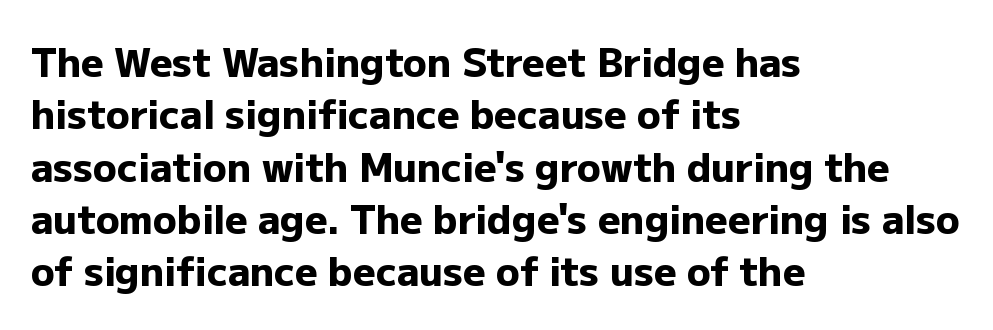
You could not count columns in this text — the font is proportionally spaced. I'd call this a sans setting — the letters go barefoot. This rendering features lettering with no underline. Compared with typical paragraphs, the rows here are spaced about the same. In terms of weight, the rendering is a true, heavy bold. The letters stand straight up with perfectly vertical stems.
